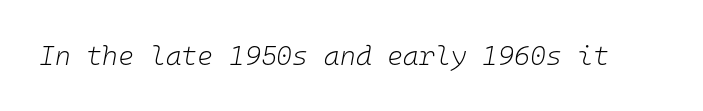
{"italic": "yes", "lean": "right", "slant_degrees": 10, "bold": "no", "underline": "no", "letter_spacing": "normal", "letter_spacing_em": 0.0, "glyph_px": 27}
